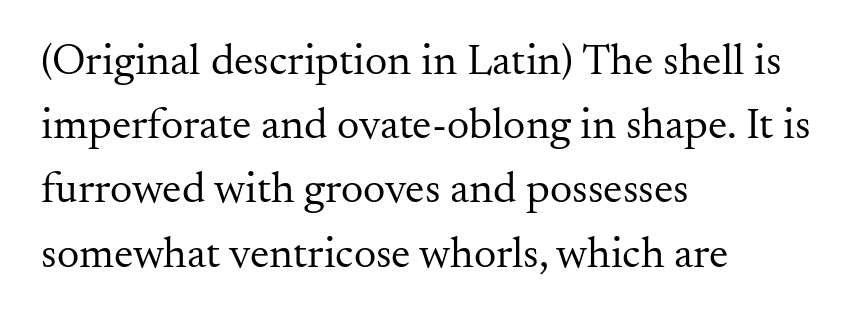
When letters stand straight like this, we call the style roman or upright. Each letter keeps its own natural width here, so spacing adapts to shape. Beneath every word, the page is bare. The passage shown has conventional tracking throughout.
